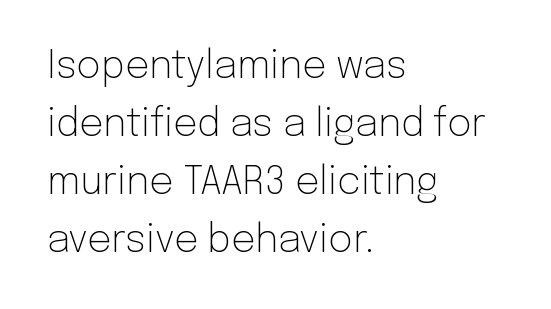
The leading is moderate, giving the passage an even texture. Compared with a centered layout, this one pins lines to the left instead. In terms of posture, this sample is upright. Here the glyphs are tracked normally, forming tight word shapes.
